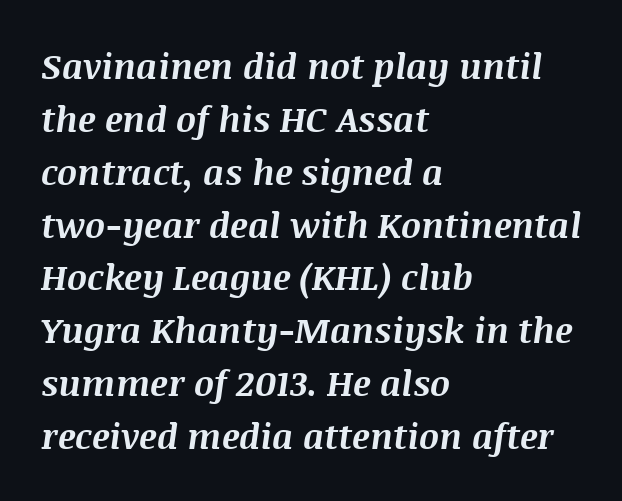
The image shows 35 px bold type, italic (leaning right); set left-aligned, normal line spacing (1.51x), normal letter spacing, not underlined; medium stroke contrast and a large x-height.
